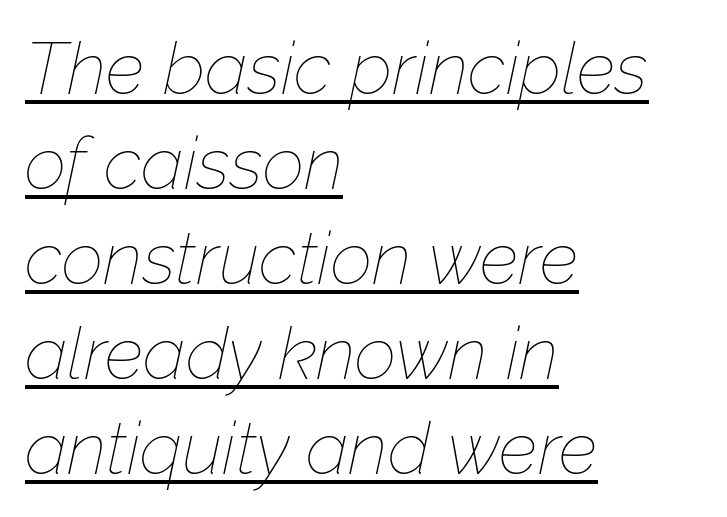
These lines are rendered in a variable-pitch font. This is oblique type, the kind used for emphasis or titles. Glyph-to-glyph distance matches everyday printed text. The characters are drawn with everyday or finer stroke widths. The face used here appears with an underline applied.
